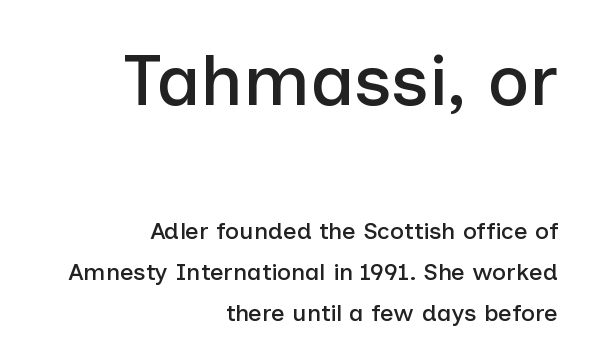
Decoration check: the copy has no underline. Visually, the top section dominates because its glyphs are scaled up. The axis of the letterforms is exactly vertical. Tracking value appears to be zero — textbook default spacing. You can tell from the bare stems that sans-serif type was used.
